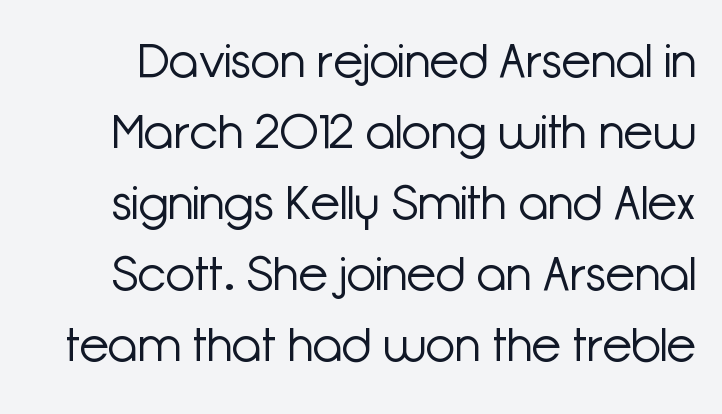
Do the characters align in a grid? No, the font is proportional. Each row of text sits above clean, open space. Does the leading feel generous? No, just average. The type family on display is of the sans-serif kind.
